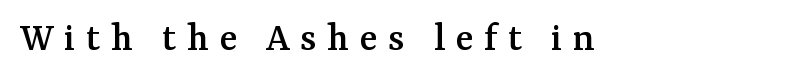
There is plenty of visible air inserted between adjacent glyphs. Check where the strokes stop: tiny serifs finish them off. Is there any slant? The stems are plumb. The glyphs are unaccompanied by any horizontal stroke below them. These lines are rendered in a variable-pitch font.
